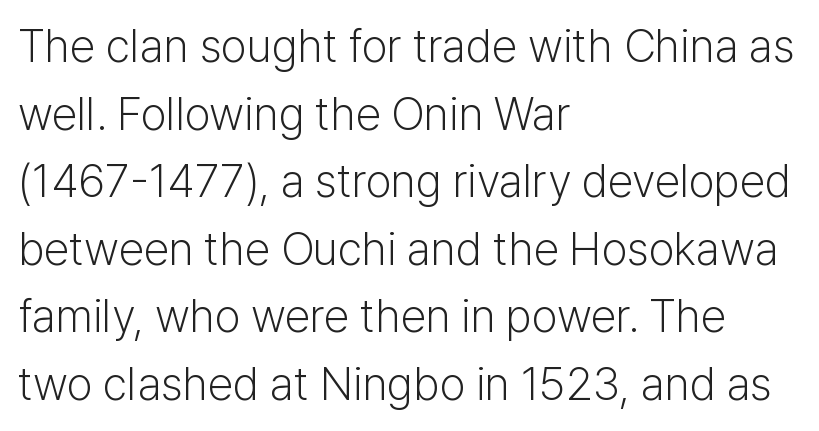
The image shows 46 px light sans-serif type, upright; set left-aligned, normal line spacing (1.47x), normal letter spacing, not underlined; low stroke contrast and a medium x-height.
